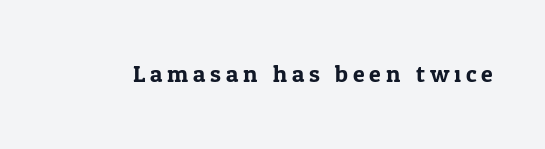
Q: Is the text italic (slanted)? A: No, it is upright.
Q: Is the text underlined? A: No.
Q: Is the spacing between letters normal or unusually wide? A: Unusually wide.
